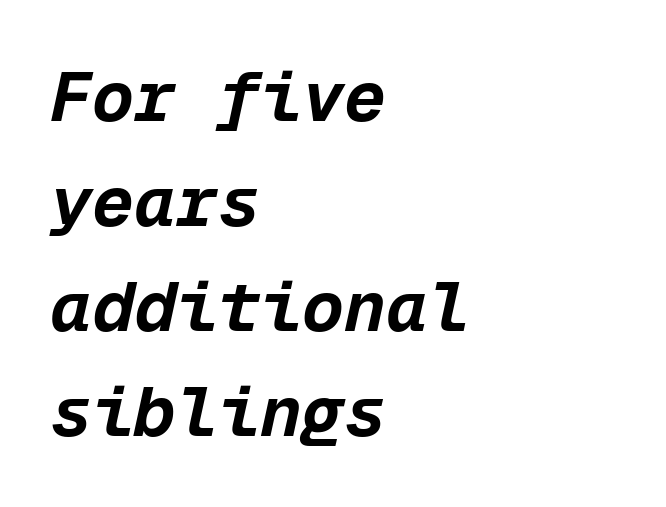
{"italic": "yes", "lean": "right", "slant_degrees": 12, "bold": "yes", "weight": "bold", "width": "normal", "stroke_contrast": "low", "x_height": "medium", "monospaced": "yes", "underline": "no", "align": "left", "line_spacing": "normal", "line_spacing_ratio": 1.5, "letter_spacing": "normal", "letter_spacing_em": 0.0, "glyph_px": 70}
